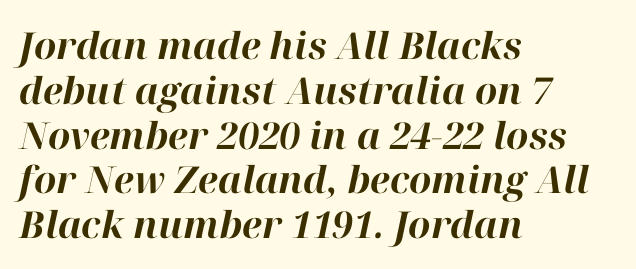
Q: Is the text bold? A: Yes.
Q: Is the text italic (slanted)? A: Yes, it leans right by about 12 degrees.
Q: Is the text underlined? A: No.
Q: How is the paragraph aligned? A: Left-aligned.
Q: Is the spacing between letters normal or unusually wide? A: Normal.
Q: Width (condensed, normal, or wide)? A: Normal.
Q: Stroke contrast? A: High.
Q: x-height? A: Medium.
Q: Monospaced? A: No.
